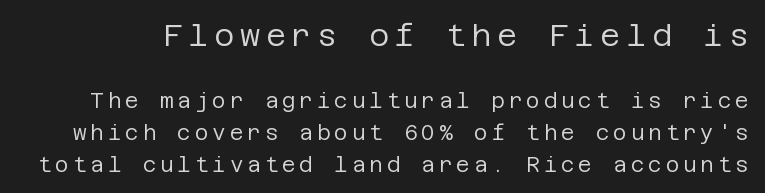
The image shows 31 px regular-weight sans-serif type, upright; set normal line spacing (1.52x), not underlined; the first (top) block is 1.48x larger; low stroke contrast and a large x-height.
